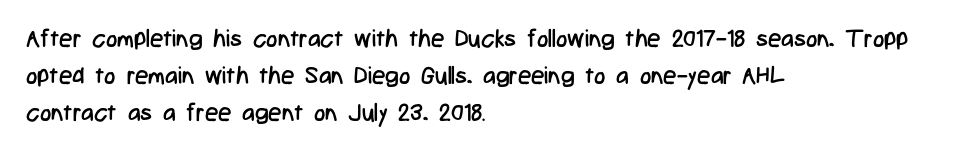
Ordinary non-slanted type is in use. This sample uses plain, unmodified letter spacing. Has an underline been added? It has not. The designer left line spacing at the default. The cut favours lightness, reaching ordinary text weight at its darkest. Layout note: lines flush left.
